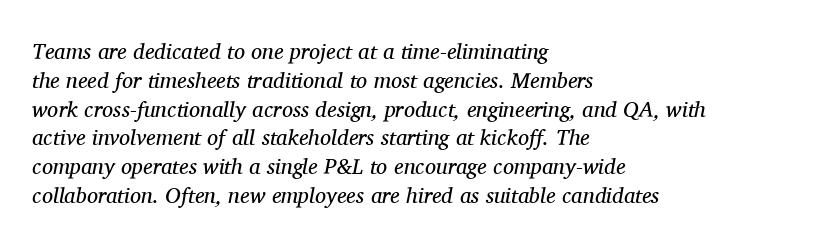
The image shows 22 px text type, italic (leaning right); set left-aligned, normal line spacing (1.31x), normal letter spacing, not underlined.
